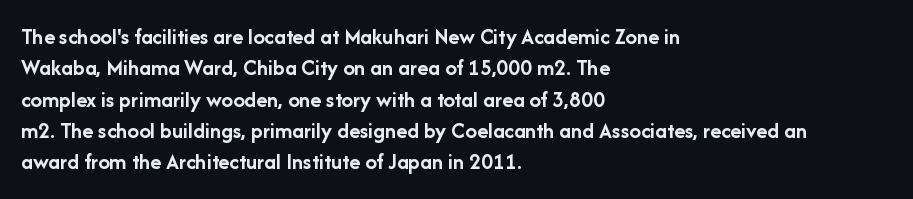
Q: Is the text bold? A: Yes.
Q: Is the text italic (slanted)? A: No, it is upright.
Q: Is the text underlined? A: No.
Q: How is the paragraph aligned? A: Left-aligned.
Q: Is the spacing between letters normal or unusually wide? A: Normal.
Q: Is the spacing between lines tight, normal or loose? A: Normal.
